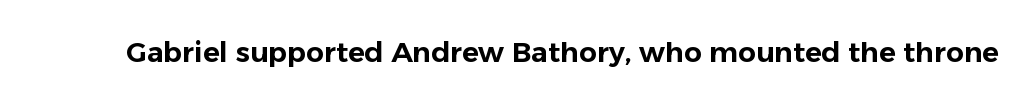
Tracking here is standard; glyphs follow each other at the usual distance. You can tell it's not italic because the verticals are truly vertical. Typographically, this falls in the sans-serif category. The letters advance in unequal steps, a hallmark of proportional type. No word sits above an underline.
